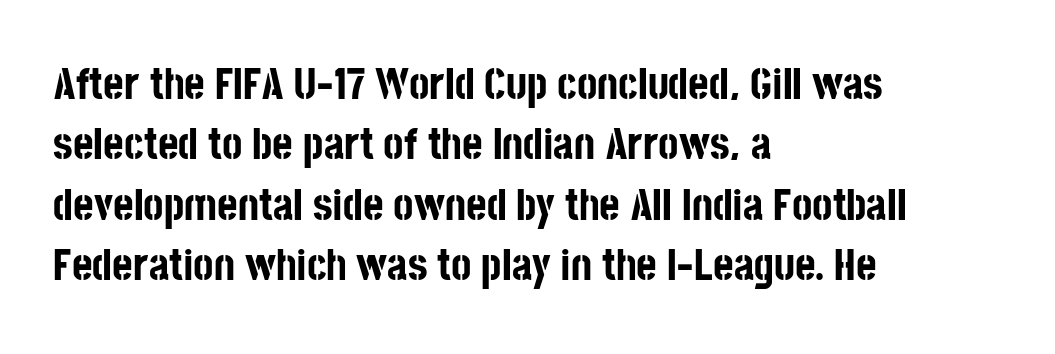
The image shows 44 px bold, condensed sans-serif type, upright; set left-aligned, normal line spacing (1.37x), normal letter spacing, not underlined; low stroke contrast and a large x-height.
